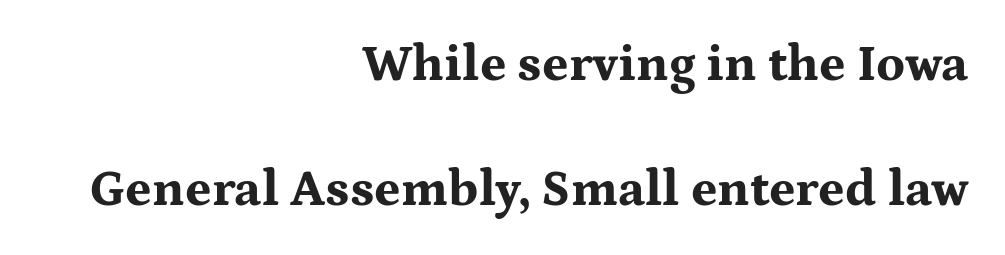
The image shows 51 px bold, wide serif type, upright; set right-aligned, loose line spacing (2.45x), normal letter spacing, not underlined; medium stroke contrast and a medium x-height.
